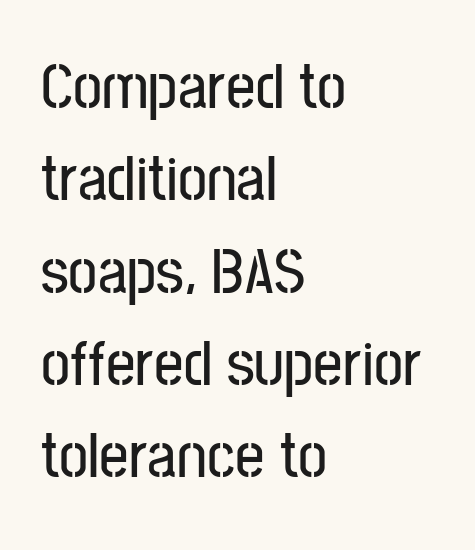
Each new line begins a customary step beneath the previous one. The passage is arranged the way most books set body copy — flush left. Glance below the letters and you will spot only blank space. The text was rendered using a sans face with plain stroke endings. Inter-character spacing is left at the font's built-in metrics.
